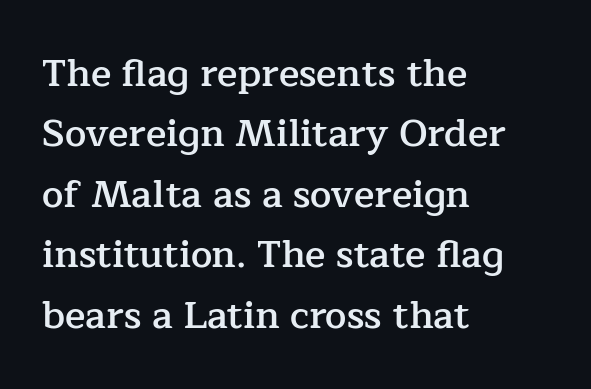
Q: Is the text bold? A: Semi-bold.
Q: Is the text italic (slanted)? A: No, it is upright.
Q: Is the typeface a serif or a sans-serif typeface? A: Serif.
Q: Is the text underlined? A: No.
Q: How is the paragraph aligned? A: Left-aligned.
Q: Is the spacing between letters normal or unusually wide? A: Normal.
Q: Is the spacing between lines tight, normal or loose? A: Normal.
Q: Width (condensed, normal, or wide)? A: Normal.
Q: Stroke contrast? A: Low.
Q: x-height? A: Medium.
Q: Monospaced? A: No.
